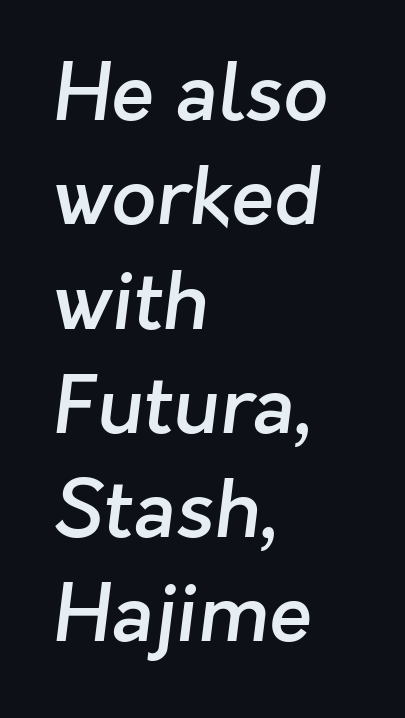
Vertically, the passage feels balanced, rows spaced as you'd expect. These lines stack with their left ends in a neat column. Nothing unusual about the tracking: characters are spaced as the font intends. The text was rendered using a sans face with plain stroke endings.
